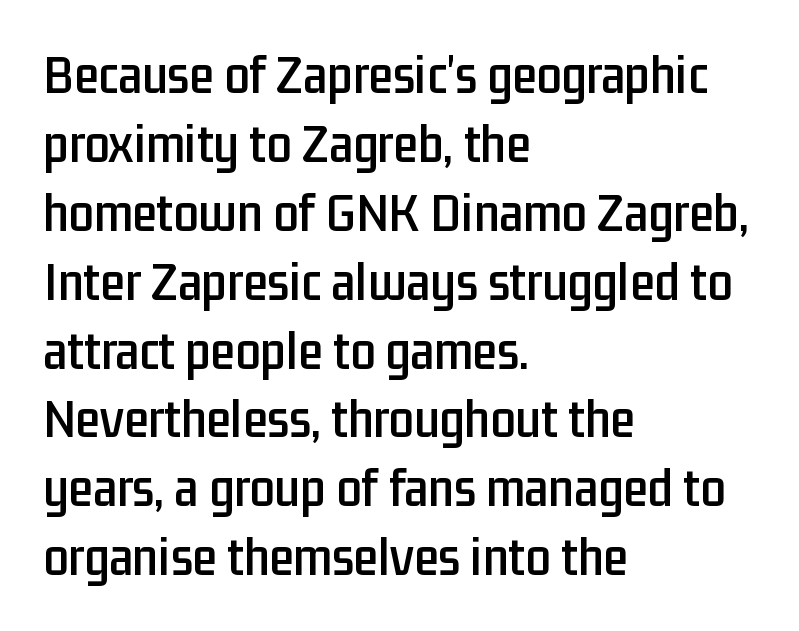
Q: Is the text italic (slanted)? A: No, it is upright.
Q: Is the typeface a serif or a sans-serif typeface? A: Sans-serif.
Q: Is the text underlined? A: No.
Q: How is the paragraph aligned? A: Left-aligned.
Q: Is the spacing between letters normal or unusually wide? A: Normal.
Q: Width (condensed, normal, or wide)? A: Condensed.
Q: Stroke contrast? A: Low.
Q: x-height? A: Medium.
Q: Monospaced? A: No.
